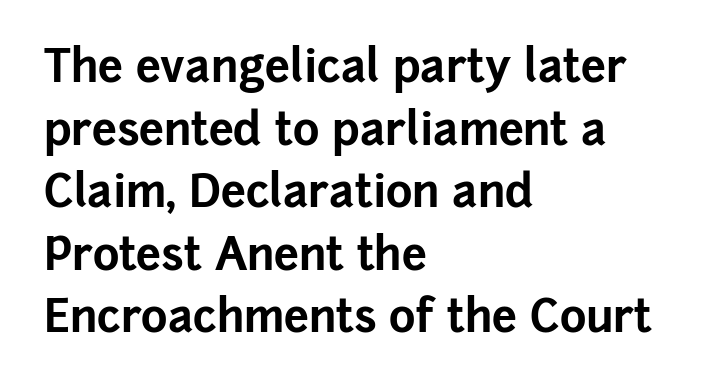
This block has exactly the height ordinary leading produces. Typesetter's note: full bold, strokes at maximum text heaviness. The paragraph has a hard left edge and a soft right edge. Every character sits straight up, as roman type does. Serif or sans? Sans — the stroke terminals are bare.
